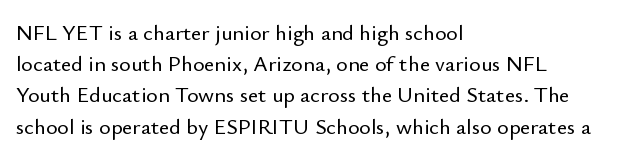
{"italic": "no", "underline": "no", "align": "left", "line_spacing": "normal", "line_spacing_ratio": 1.42, "letter_spacing": "normal", "letter_spacing_em": 0.0, "glyph_px": 22}
